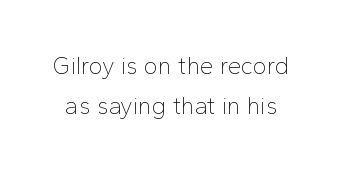
Q: Is the text bold? A: No.
Q: Is the text italic (slanted)? A: No, it is upright.
Q: Is the text underlined? A: No.
Q: Is the spacing between letters normal or unusually wide? A: Normal.
Q: Is the spacing between lines tight, normal or loose? A: Normal.
